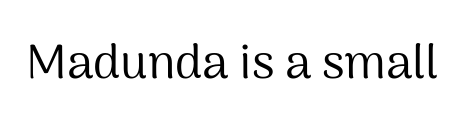
Bare-footed words on every line. No feet cap the strokes, marking this as sans-serif type. Is this a fixed-width face? No — the glyphs have proportional, varying widths. Unlike italic type, these characters show no tilt at all. Words appear dense and cohesive because spacing is normal. The cut favours lightness, reaching ordinary text weight at its darkest.
